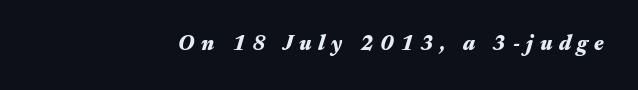
{"italic": "yes", "lean": "right", "slant_degrees": 17, "bold": "yes", "underline": "no", "align": "right", "letter_spacing": "wide", "letter_spacing_em": 0.31, "glyph_px": 21}
